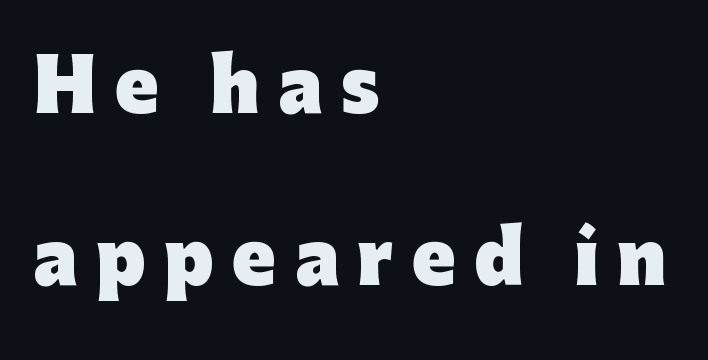
The image shows 71 px heavy sans-serif type, upright; set left-aligned, loose line spacing (2.42x), unusually wide letter spacing (+0.26 em), not underlined; low stroke contrast and a medium x-height.
